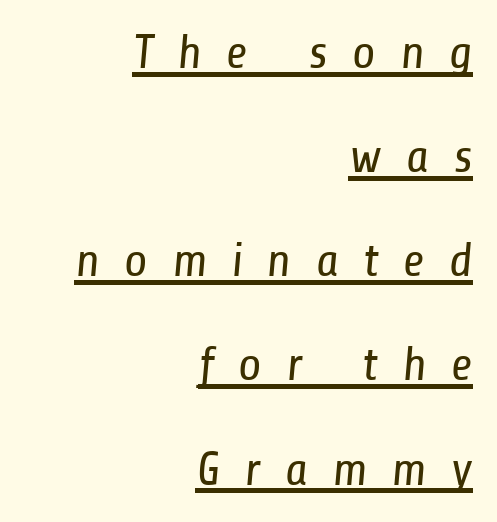
Q: Is the text bold? A: No.
Q: Is the typeface a serif or a sans-serif typeface? A: Sans-serif.
Q: Is the text underlined? A: Yes.
Q: How is the paragraph aligned? A: Right-aligned.
Q: Is the spacing between letters normal or unusually wide? A: Unusually wide.
Q: Is the spacing between lines tight, normal or loose? A: Loose.
Q: Width (condensed, normal, or wide)? A: Condensed.
Q: Stroke contrast? A: Low.
Q: x-height? A: Medium.
Q: Monospaced? A: No.
